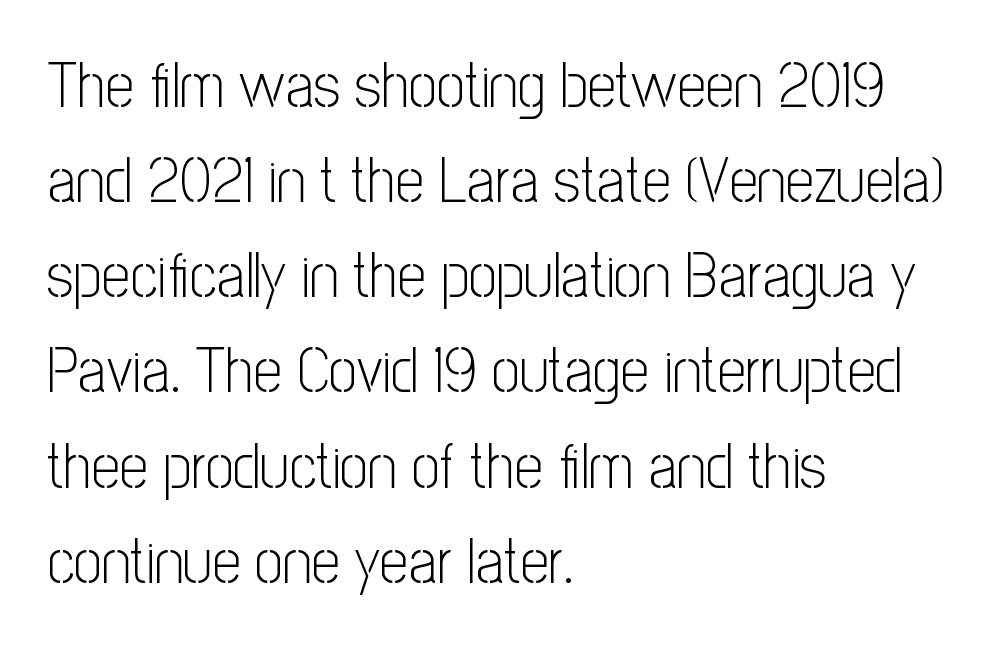
The image shows 63 px light, condensed sans-serif type, upright; set left-aligned, normal line spacing (1.51x), normal letter spacing, not underlined; low stroke contrast and a medium x-height.
